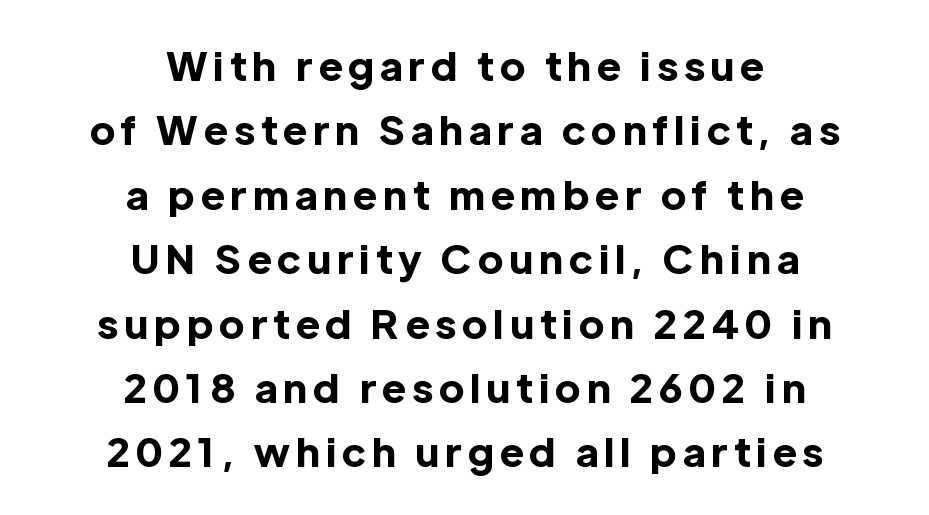
Clear beneath every line of the passage. Each letter keeps its own natural width here, so spacing adapts to shape. Heft: maximum for text — a bold. This rendering employs a face without finishing strokes, i.e., a sans-serif. Vertically, the passage feels balanced, rows spaced as you'd expect.
